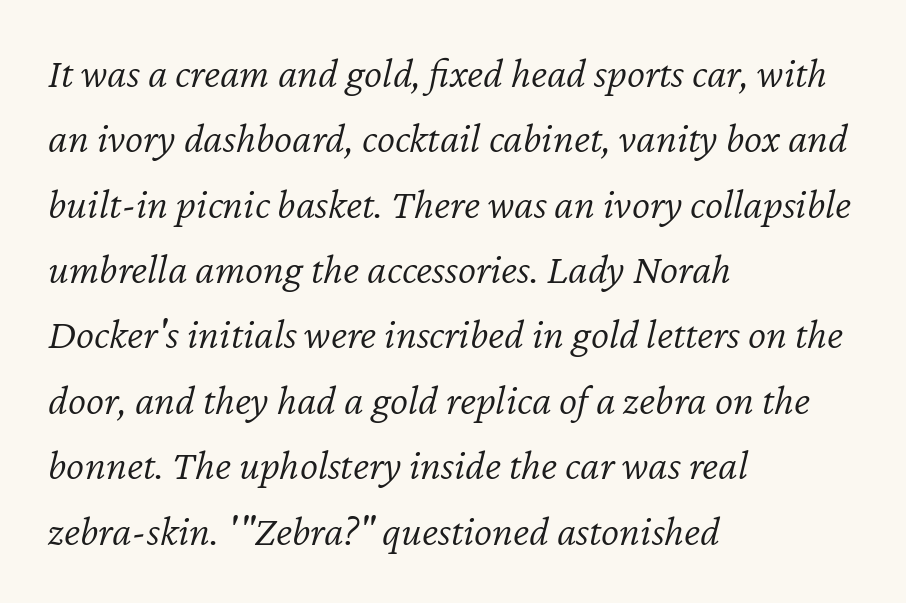
The axis of the letterforms is tilted away from vertical. Short and long lines alike share a common starting point at left. Has an underline been added? It has not. Look at the tracking — it's just the regular setting, nothing added. Notice how descenders clear the ascenders below comfortably — that's standard leading. Think standard paragraph weight, or any step lighter than that.
